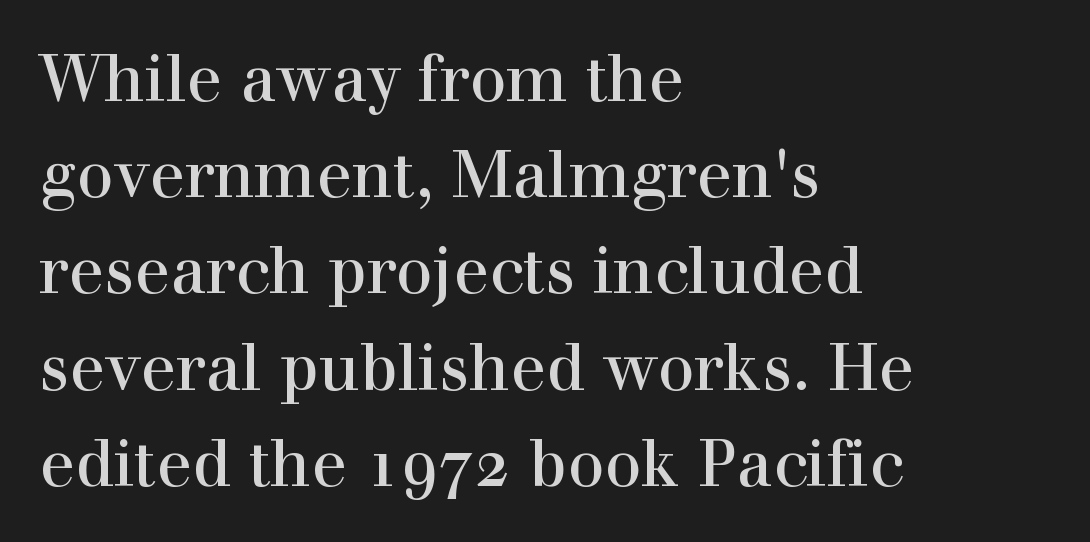
The image shows 65 px serif type, upright; set left-aligned, normal line spacing (1.48x), normal letter spacing, not underlined; a medium x-height.
